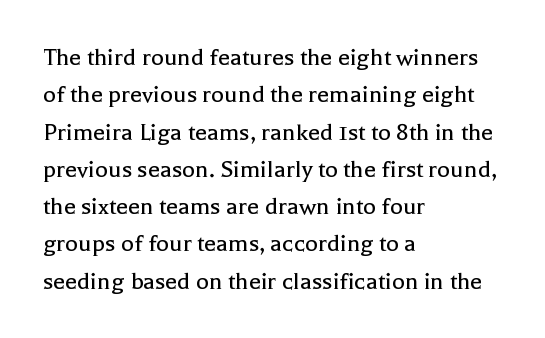
Q: Is the text bold? A: No.
Q: Is the text italic (slanted)? A: No, it is upright.
Q: Is the text underlined? A: No.
Q: How is the paragraph aligned? A: Left-aligned.
Q: Is the spacing between letters normal or unusually wide? A: Normal.
Q: Is the spacing between lines tight, normal or loose? A: Normal.
